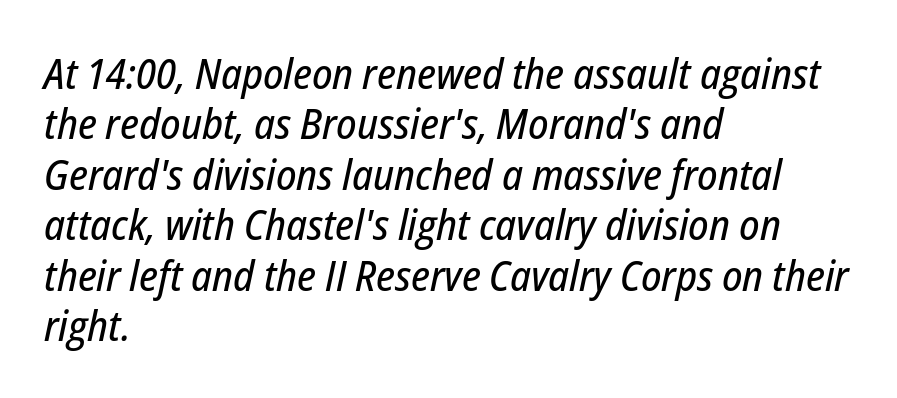
{"italic": "yes", "lean": "right", "slant_degrees": 12, "width": "condensed", "stroke_contrast": "low", "x_height": "medium", "monospaced": "no", "underline": "no", "align": "left", "line_spacing_ratio": 1.2, "letter_spacing": "normal", "letter_spacing_em": 0.0, "glyph_px": 42}
